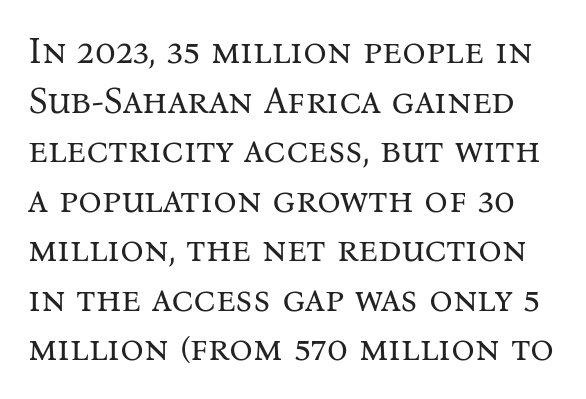
Each row of text sits above clean, open space. Spacing verdict: proportional, widths tailored to each character. These lines are composed in type with serifs. Ordinary non-slanted type is in use. The passage shown has conventional tracking throughout.
